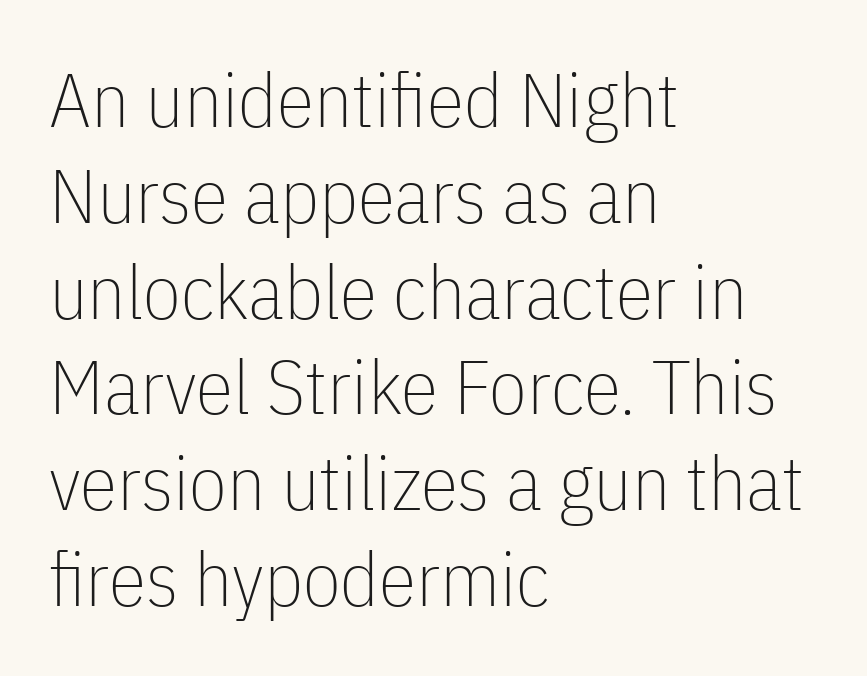
Q: Is the text bold? A: No.
Q: Is the text italic (slanted)? A: No, it is upright.
Q: Is the typeface a serif or a sans-serif typeface? A: Sans-serif.
Q: Is the text underlined? A: No.
Q: How is the paragraph aligned? A: Left-aligned.
Q: Is the spacing between letters normal or unusually wide? A: Normal.
Q: Is the spacing between lines tight, normal or loose? A: Normal.
Q: Width (condensed, normal, or wide)? A: Condensed.
Q: Stroke contrast? A: Low.
Q: x-height? A: Medium.
Q: Monospaced? A: No.
